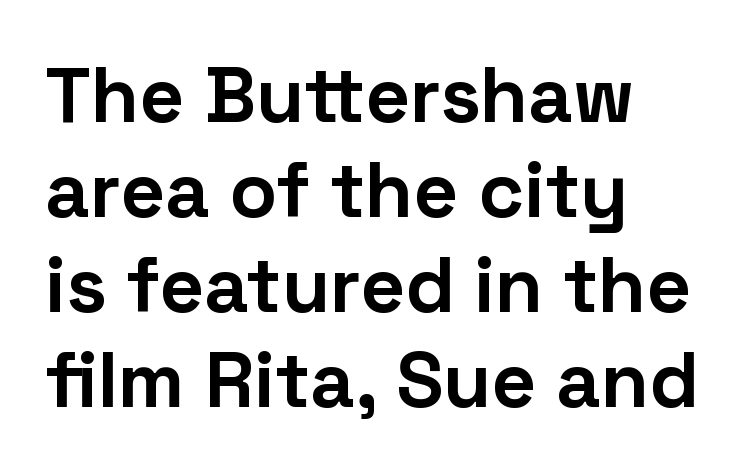
The image shows 78 px bold sans-serif type, upright; set left-aligned, line spacing 1.22x, normal letter spacing, not underlined; low stroke contrast and a medium x-height.
